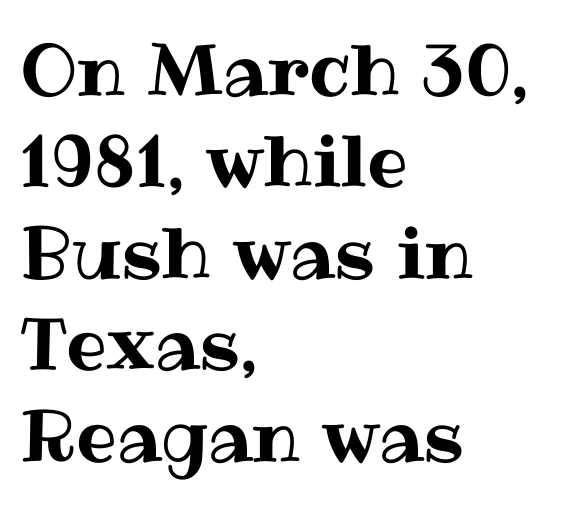
The image shows 72 px text type, upright; set left-aligned, normal line spacing (1.27x), normal letter spacing, not underlined; medium stroke contrast and a medium x-height.
